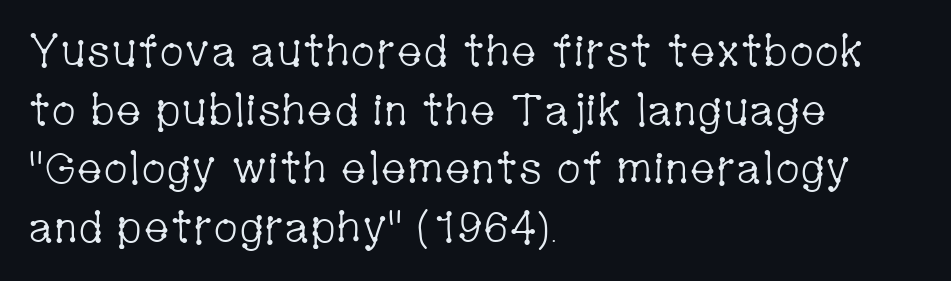
The image shows 44 px light, condensed serif type, upright; set left-aligned, normal line spacing (1.33x), normal letter spacing, not underlined; low stroke contrast and a medium x-height.
